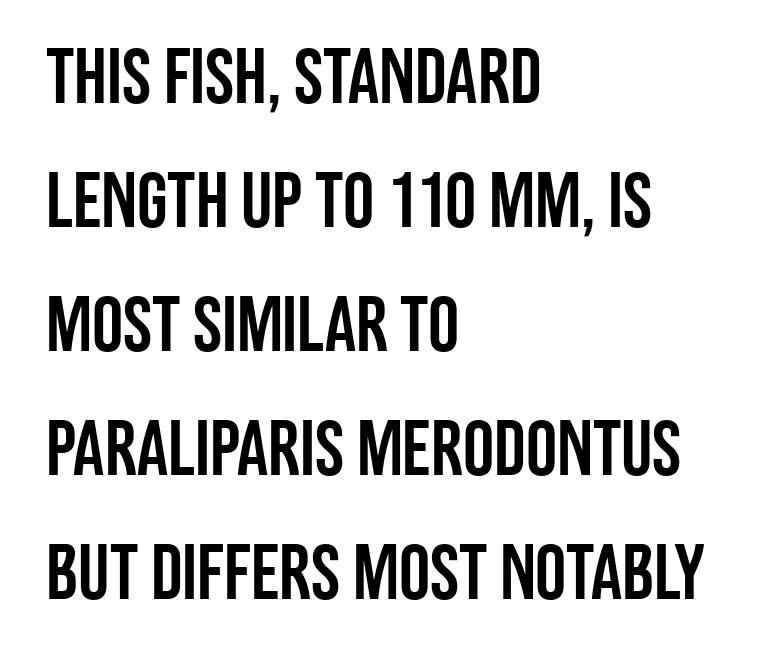
Alignment: flush left. Descenders hang freely into open space. These lines were composed using upright roman letters. Varying glyph widths throughout — classic text-font behaviour.
